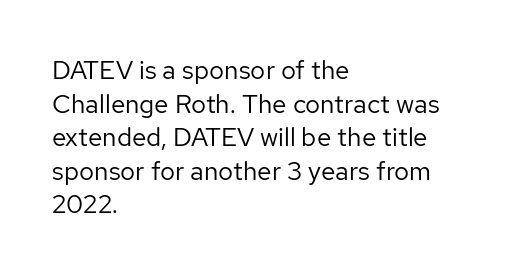
{"italic": "no", "bold": "no", "underline": "no", "align": "left", "line_spacing": "normal", "line_spacing_ratio": 1.29, "letter_spacing": "normal", "letter_spacing_em": 0.0, "glyph_px": 26}
